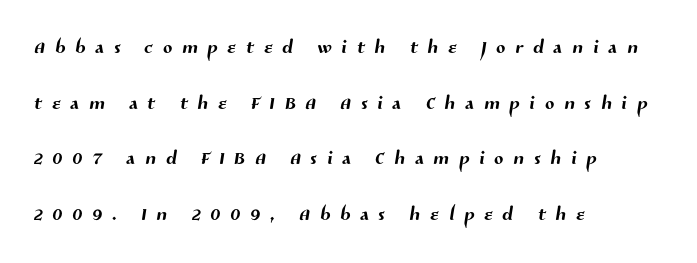
Q: Is the text underlined? A: No.
Q: How is the paragraph aligned? A: Left-aligned.
Q: Is the spacing between letters normal or unusually wide? A: Unusually wide.
Q: Is the spacing between lines tight, normal or loose? A: Loose.
